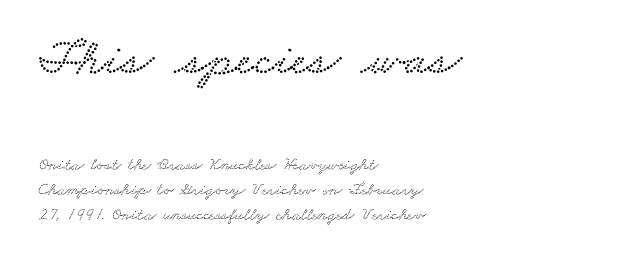
{"width": "wide", "stroke_contrast": "low", "x_height": "small", "monospaced": "no", "underline": "no", "align": "left", "line_spacing": "normal", "line_spacing_ratio": 1.48, "letter_spacing": "normal", "letter_spacing_em": 0.0, "larger_block": "first", "size_ratio": 3.06, "glyph_px": 52}
